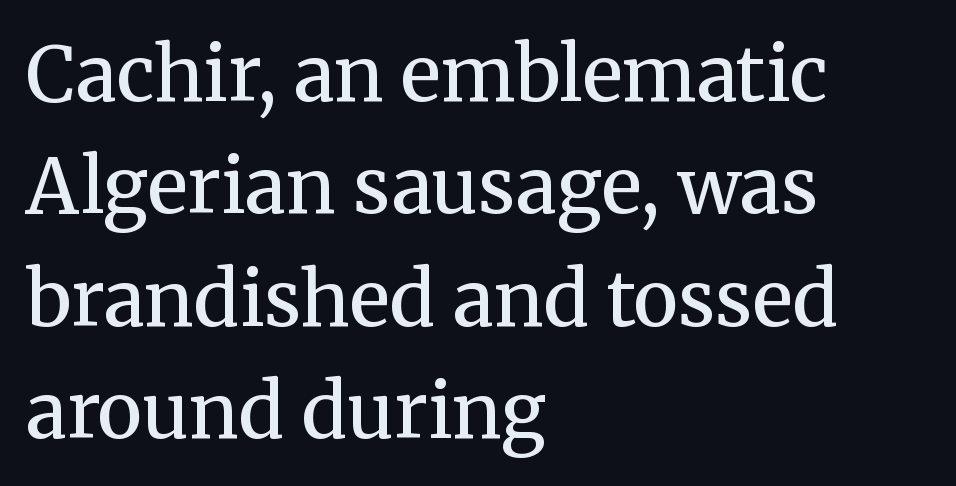
Q: Is the text bold? A: Semi-bold.
Q: Is the text italic (slanted)? A: No, it is upright.
Q: Is the typeface a serif or a sans-serif typeface? A: Serif.
Q: Is the text underlined? A: No.
Q: How is the paragraph aligned? A: Left-aligned.
Q: Is the spacing between letters normal or unusually wide? A: Normal.
Q: Is the spacing between lines tight, normal or loose? A: Normal.
Q: Width (condensed, normal, or wide)? A: Normal.
Q: Stroke contrast? A: Medium.
Q: x-height? A: Medium.
Q: Monospaced? A: No.
